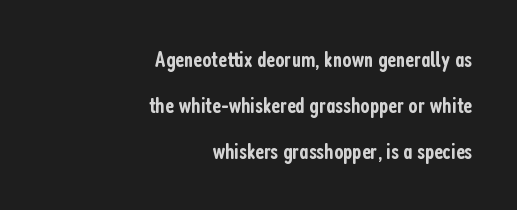
Notice how the stems are strictly vertical — no italics here. The letterforms sit shoulder to shoulder at normal distance. Visually the block forms a straight wall on the right and a jagged coastline on the left. Rule under the text: the space is simply empty. The space between consecutive lines is lavish. Typesetter's note: demi weight, one step under bold.
